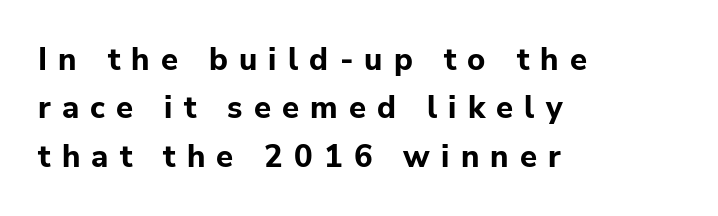
{"serif": "no", "italic": "no", "bold": "yes", "weight": "bold", "width": "normal", "stroke_contrast": "low", "x_height": "medium", "monospaced": "no", "underline": "no", "align": "left", "line_spacing": "normal", "line_spacing_ratio": 1.56, "letter_spacing": "wide", "letter_spacing_em": 0.36, "glyph_px": 31}
